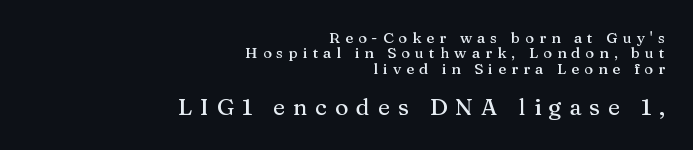
Q: Is the text italic (slanted)? A: No, it is upright.
Q: Is the text underlined? A: No.
Q: How is the paragraph aligned? A: Right-aligned.
Q: Is the spacing between letters normal or unusually wide? A: Unusually wide.
Q: Is the spacing between lines tight, normal or loose? A: Tight.
Q: Which block of text is set in a larger size, the first (top) or the second (bottom)? A: The second (bottom) one.
